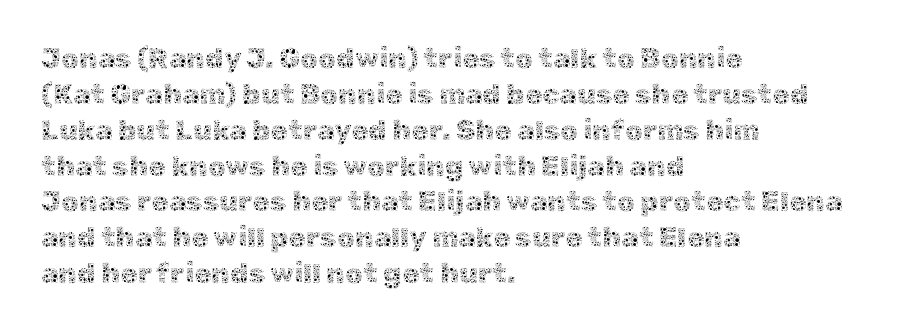
{"italic": "no", "bold": "no", "weight": "thin", "width": "normal", "x_height": "medium", "monospaced": "no", "underline": "no", "align": "left", "line_spacing": "normal", "line_spacing_ratio": 1.28, "letter_spacing": "normal", "letter_spacing_em": 0.0, "glyph_px": 28}
